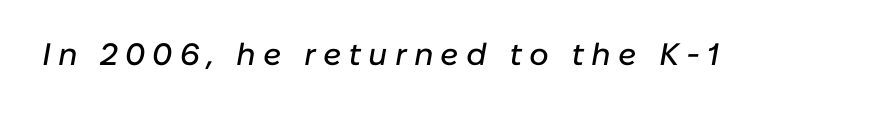
{"italic": "yes", "lean": "right", "slant_degrees": 10, "width": "normal", "stroke_contrast": "low", "x_height": "medium", "monospaced": "no", "underline": "no", "letter_spacing": "wide", "letter_spacing_em": 0.23, "glyph_px": 31}
